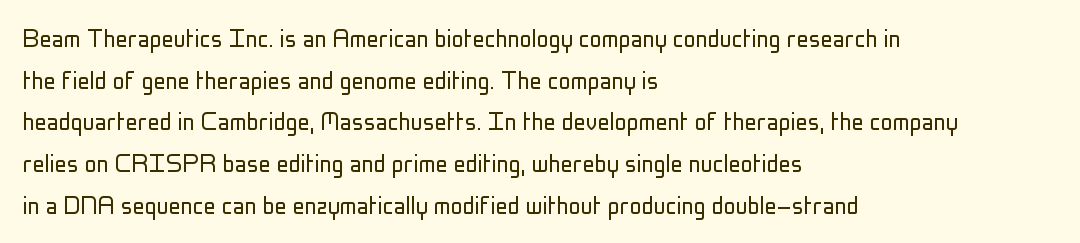
The image shows 30 px light, condensed sans-serif type, upright; set left-aligned, normal line spacing (1.39x), normal letter spacing, not underlined; low stroke contrast and a medium x-height.
